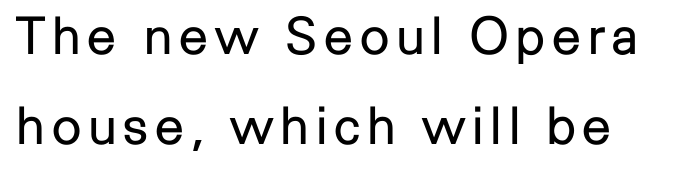
Q: Is the text bold? A: No.
Q: Is the text italic (slanted)? A: No, it is upright.
Q: Is the typeface a serif or a sans-serif typeface? A: Sans-serif.
Q: Is the text underlined? A: No.
Q: Width (condensed, normal, or wide)? A: Normal.
Q: Stroke contrast? A: Low.
Q: x-height? A: Medium.
Q: Monospaced? A: No.
